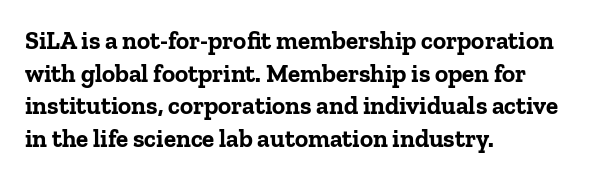
The image shows 25 px bold type, upright; set left-aligned, normal line spacing (1.31x), normal letter spacing, not underlined.
